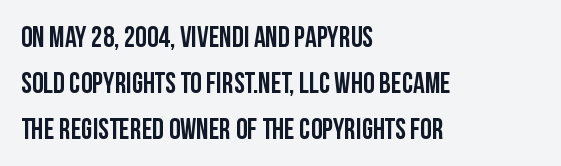
Q: Is the text bold? A: Yes.
Q: Is the text italic (slanted)? A: No, it is upright.
Q: Is the typeface a serif or a sans-serif typeface? A: Sans-serif.
Q: Is the text underlined? A: No.
Q: How is the paragraph aligned? A: Left-aligned.
Q: Is the spacing between letters normal or unusually wide? A: Normal.
Q: Is the spacing between lines tight, normal or loose? A: Normal.
Q: Width (condensed, normal, or wide)? A: Condensed.
Q: Stroke contrast? A: Low.
Q: x-height? A: Large.
Q: Monospaced? A: No.
